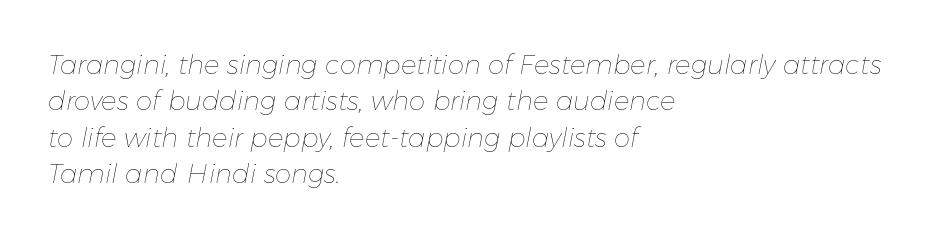
Is the type heavy? It reads as light-to-regular instead. A normal amount of white space separates one row of letters from the next. Teacher's note: observe the even left margin — that is flush-left alignment. Inter-character spacing is left at the font's built-in metrics. Underline: absent.
